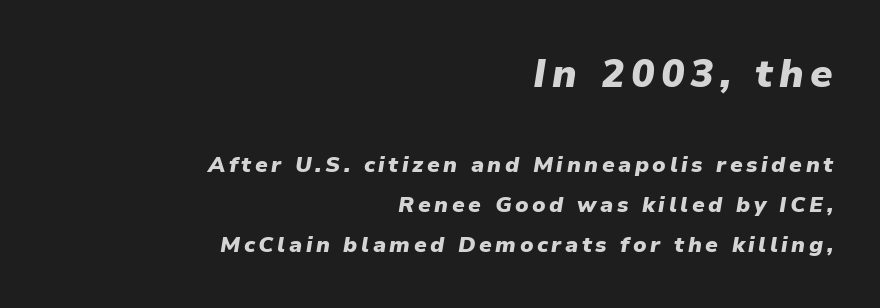
{"italic": "yes", "lean": "right", "slant_degrees": 9, "bold": "yes", "weight": "heavy", "width": "normal", "stroke_contrast": "low", "x_height": "medium", "monospaced": "no", "underline": "no", "align": "right", "line_spacing_ratio": 1.82, "larger_block": "first", "size_ratio": 1.77, "glyph_px": 39}
